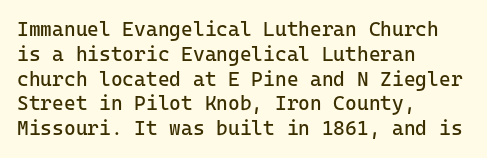
The image shows 20 px text type, upright; set left-aligned, line spacing 1.24x, normal letter spacing, not underlined.
